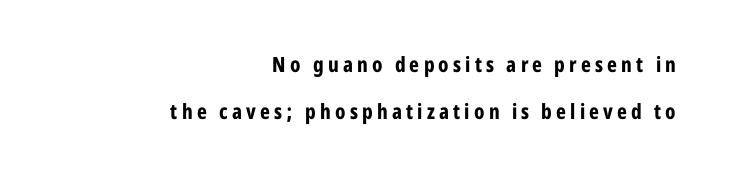
Q: Is the text bold? A: Yes.
Q: Is the text italic (slanted)? A: No, it is upright.
Q: Is the text underlined? A: No.
Q: How is the paragraph aligned? A: Right-aligned.
Q: Is the spacing between letters normal or unusually wide? A: Unusually wide.
Q: Is the spacing between lines tight, normal or loose? A: Loose.
